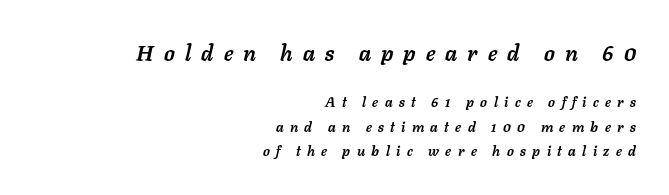
{"italic": "yes", "lean": "right", "slant_degrees": 11, "bold": "yes", "underline": "no", "align": "right", "line_spacing_ratio": 1.75, "letter_spacing": "wide", "letter_spacing_em": 0.46, "larger_block": "first", "size_ratio": 1.57, "glyph_px": 22}
